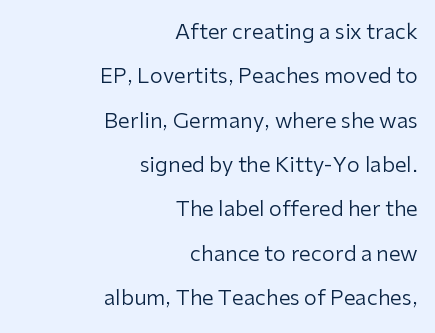
{"italic": "no", "bold": "no", "underline": "no", "align": "right", "line_spacing": "loose", "line_spacing_ratio": 2.11, "letter_spacing": "normal", "letter_spacing_em": 0.0, "glyph_px": 21}
